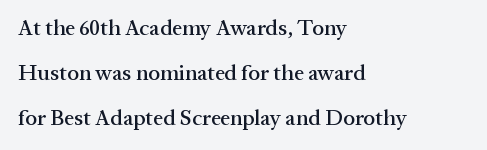
Q: Is the text italic (slanted)? A: No, it is upright.
Q: Is the text underlined? A: No.
Q: How is the paragraph aligned? A: Left-aligned.
Q: Is the spacing between letters normal or unusually wide? A: Normal.
Q: Is the spacing between lines tight, normal or loose? A: Loose.
